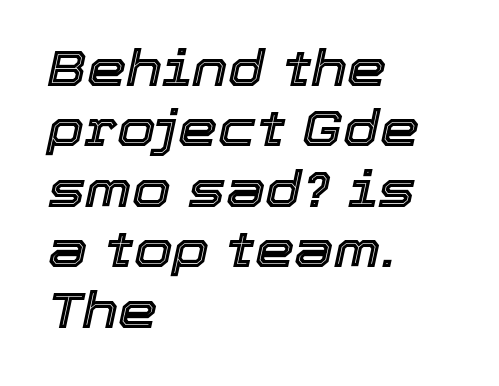
{"italic": "yes", "lean": "right", "slant_degrees": 12, "width": "normal", "x_height": "medium", "monospaced": "no", "underline": "no", "align": "left", "line_spacing_ratio": 1.21, "letter_spacing": "normal", "letter_spacing_em": 0.0, "glyph_px": 50}
